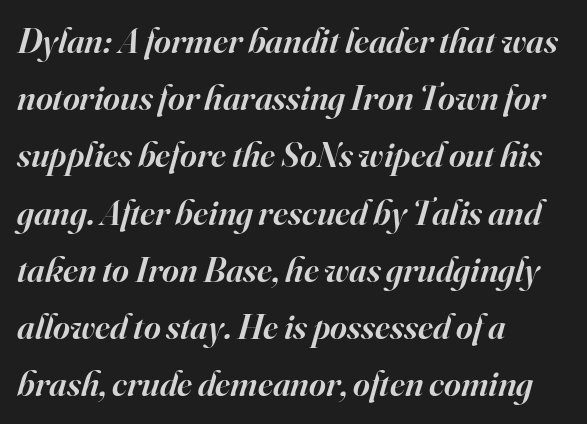
The image shows 36 px semibold serif type, italic (leaning right); set left-aligned, normal line spacing (1.59x), normal letter spacing, not underlined; high stroke contrast and a small x-height.
